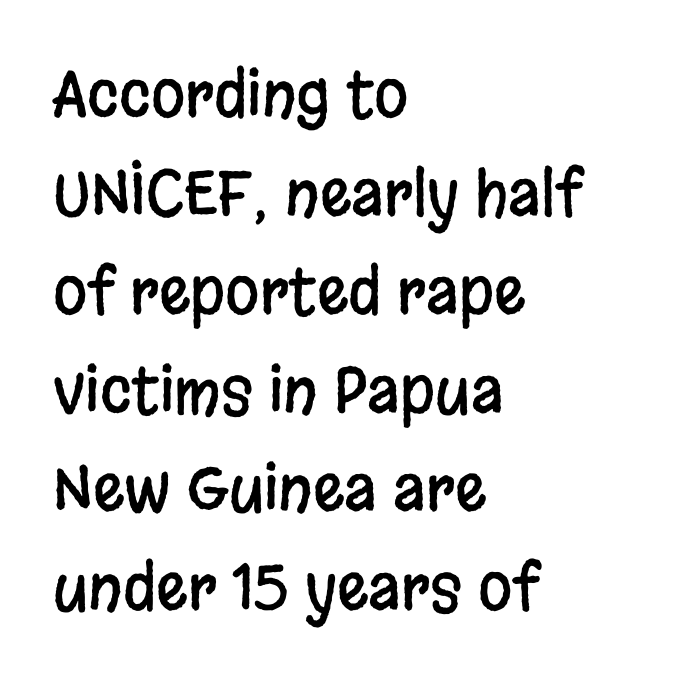
The image shows 62 px condensed sans-serif type, upright; set left-aligned, normal line spacing (1.59x), normal letter spacing, not underlined; low stroke contrast and a large x-height.
